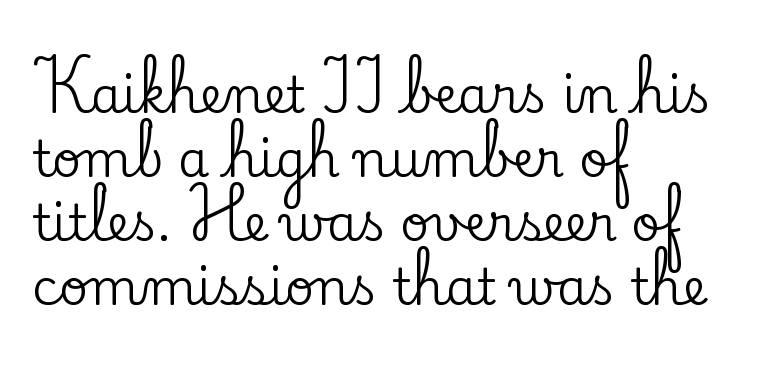
The image shows 50 px serif type, upright; set left-aligned, normal line spacing (1.28x), normal letter spacing, not underlined; low stroke contrast and a small x-height.
